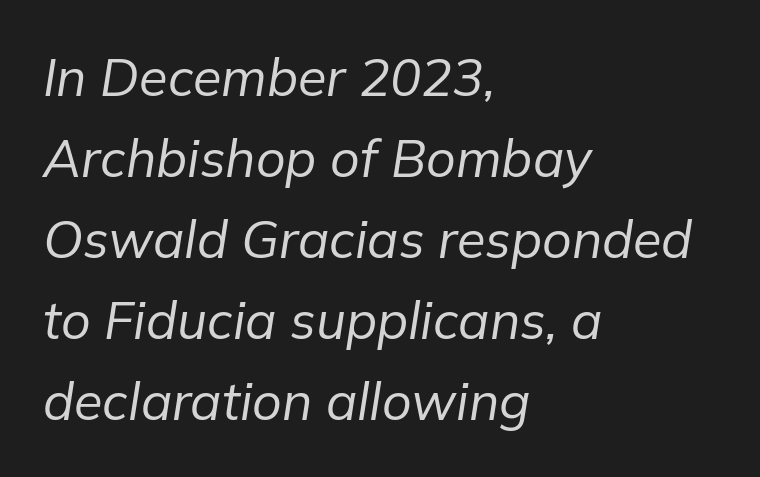
Weight class: somewhere from thin through regular. Rule under the text: the space is simply empty. The letterforms sit shoulder to shoulder at normal distance. All the whitespace from short lines collects on the right. Leading matches the norm, producing a regular column. Here the designer chose a conventional face with non-uniform glyph widths.
